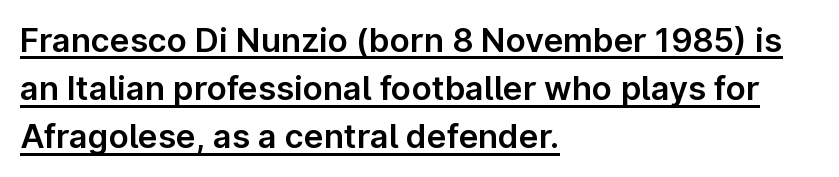
Q: Is the text italic (slanted)? A: No, it is upright.
Q: Is the typeface a serif or a sans-serif typeface? A: Sans-serif.
Q: Is the text underlined? A: Yes.
Q: How is the paragraph aligned? A: Left-aligned.
Q: Is the spacing between letters normal or unusually wide? A: Normal.
Q: Is the spacing between lines tight, normal or loose? A: Normal.
Q: Width (condensed, normal, or wide)? A: Normal.
Q: Stroke contrast? A: Low.
Q: x-height? A: Medium.
Q: Monospaced? A: No.
